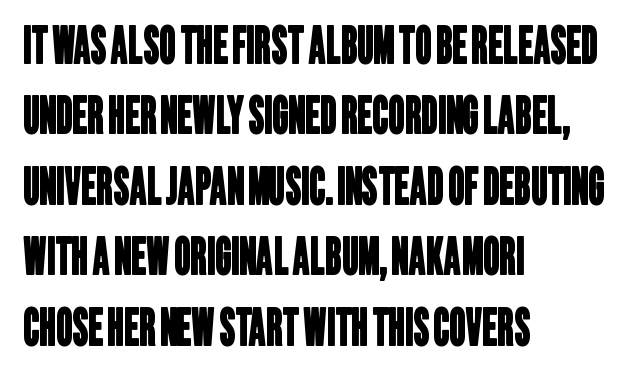
{"serif": "no", "width": "condensed", "stroke_contrast": "low", "x_height": "large", "monospaced": "no", "underline": "no", "align": "left", "line_spacing": "normal", "line_spacing_ratio": 1.38, "letter_spacing": "normal", "letter_spacing_em": 0.0, "glyph_px": 51}
